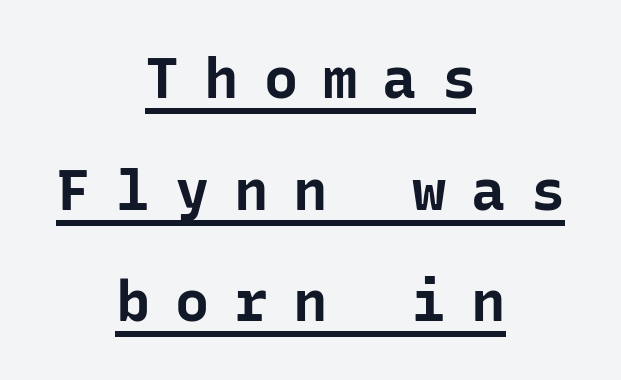
Q: Is the text bold? A: Yes.
Q: Is the text italic (slanted)? A: No, it is upright.
Q: Is the typeface a serif or a sans-serif typeface? A: Sans-serif.
Q: Is the text underlined? A: Yes.
Q: How is the paragraph aligned? A: Centered.
Q: Is the spacing between letters normal or unusually wide? A: Unusually wide.
Q: Is the spacing between lines tight, normal or loose? A: Loose.
Q: Width (condensed, normal, or wide)? A: Normal.
Q: Stroke contrast? A: Low.
Q: x-height? A: Medium.
Q: Monospaced? A: Yes.
